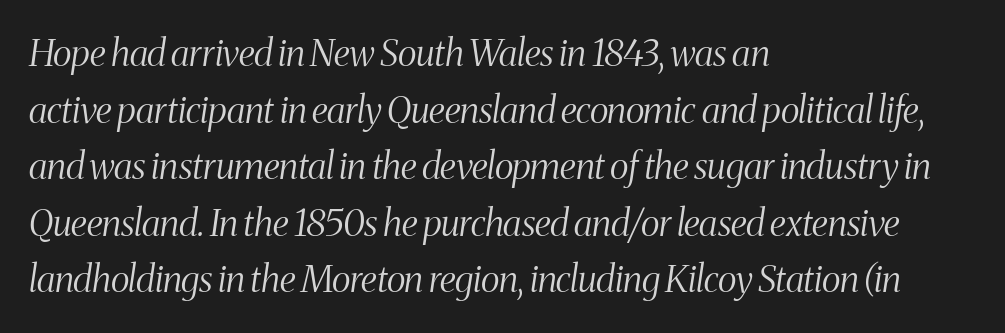
The image shows 37 px light, condensed serif type, italic (leaning right); set left-aligned, normal line spacing (1.53x), normal letter spacing, not underlined; medium stroke contrast and a medium x-height.
